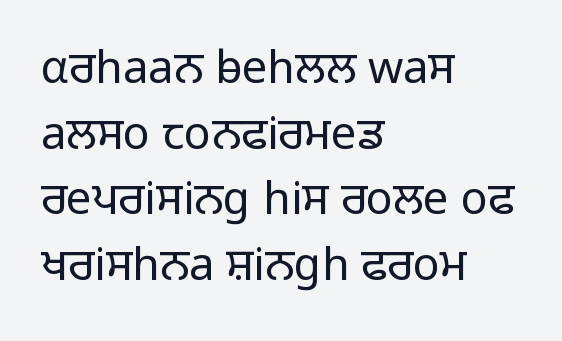
Compared with typical paragraphs, the rows here are spaced about the same. This sample has the flowing, uneven cadence of proportional lettering. The typeface has the unassuming heft of standard copy or less. Serif or sans? Sans — the stroke terminals are bare. Any mark beneath the type? The region is blank. Layout note: lines flush left.
